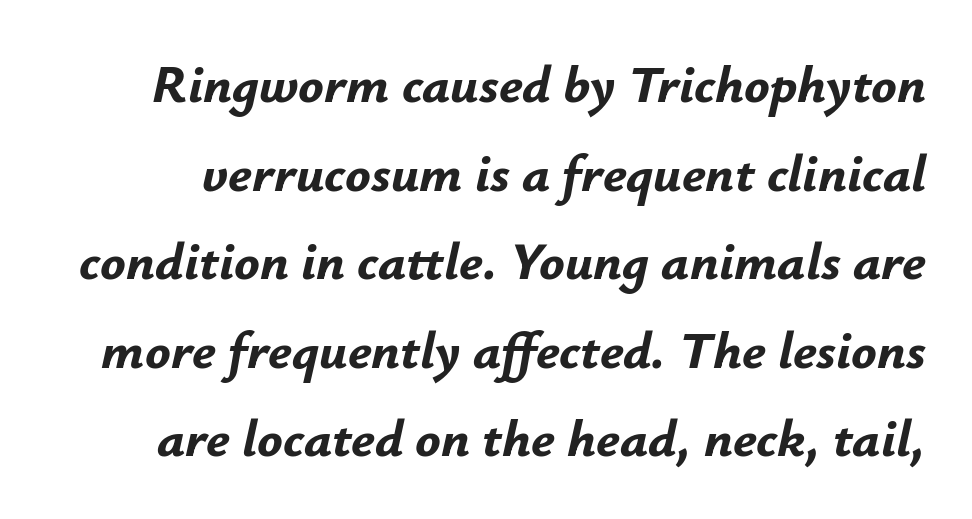
Q: Is the text bold? A: Yes.
Q: Is the text italic (slanted)? A: Yes, it leans right by about 12 degrees.
Q: Is the text underlined? A: No.
Q: Is the spacing between letters normal or unusually wide? A: Normal.
Q: Is the spacing between lines tight, normal or loose? A: Normal.
Q: Width (condensed, normal, or wide)? A: Normal.
Q: Stroke contrast? A: Low.
Q: x-height? A: Small.
Q: Monospaced? A: No.
